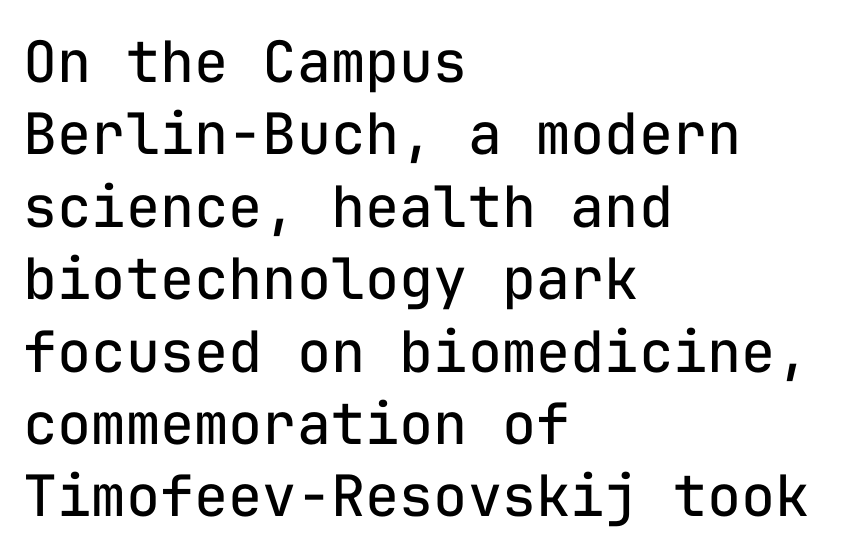
The image shows 57 px regular-weight sans-serif type, upright, monospaced; set left-aligned, normal line spacing (1.27x), normal letter spacing, not underlined; low stroke contrast and a medium x-height.
